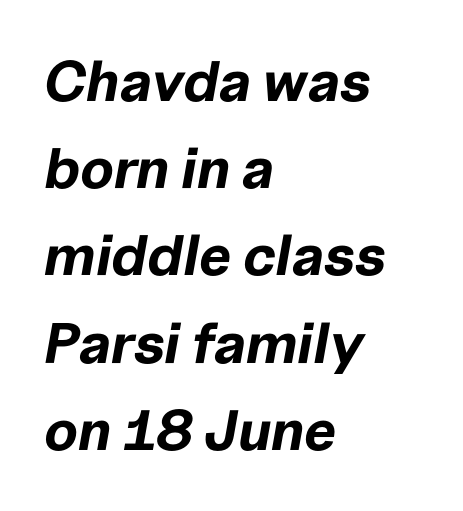
The image shows 57 px bold type, italic (leaning right); set left-aligned, normal line spacing (1.53x), normal letter spacing, not underlined; low stroke contrast and a medium x-height.
